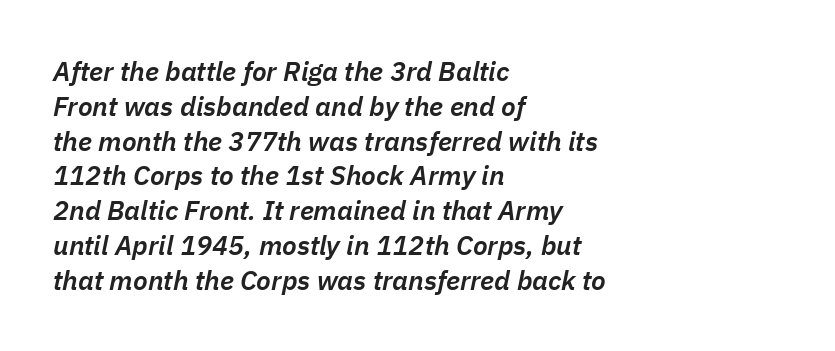
A somewhat darkened texture: the type is semibold rather than bold. Caption: multi-line text, flush left, ragged right. Every character sits at an angle, as italics do. Caption: standard tracking, unaltered.
